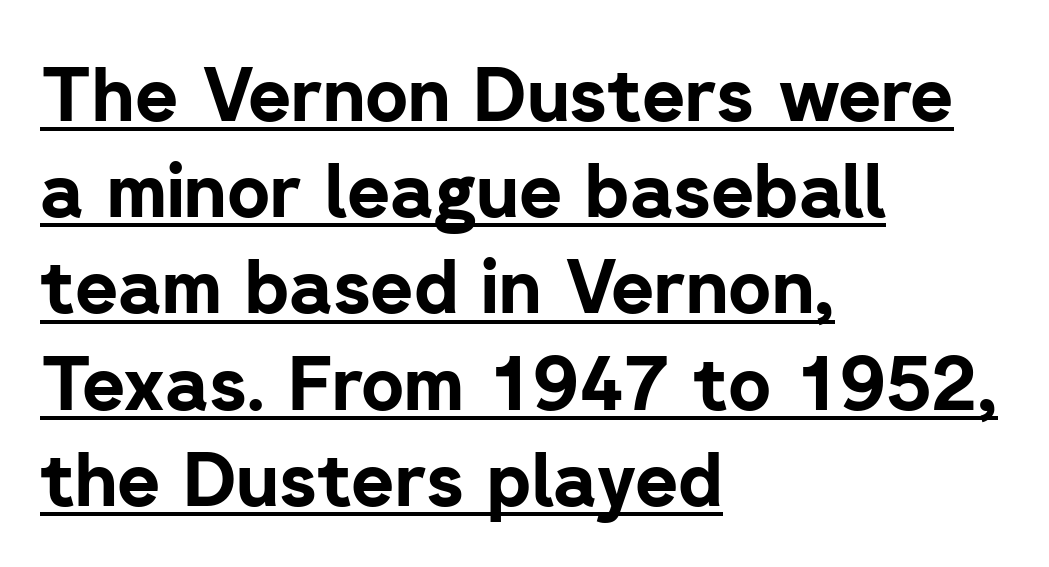
Q: Is the text bold? A: Yes.
Q: Is the text italic (slanted)? A: No, it is upright.
Q: Is the typeface a serif or a sans-serif typeface? A: Sans-serif.
Q: Is the text underlined? A: Yes.
Q: How is the paragraph aligned? A: Left-aligned.
Q: Is the spacing between letters normal or unusually wide? A: Normal.
Q: Is the spacing between lines tight, normal or loose? A: Normal.
Q: Width (condensed, normal, or wide)? A: Normal.
Q: Stroke contrast? A: Low.
Q: x-height? A: Medium.
Q: Monospaced? A: No.
